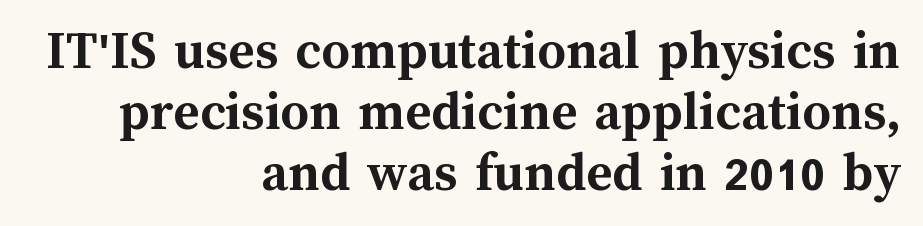
{"italic": "no", "bold": "yes", "weight": "semibold", "width": "normal", "stroke_contrast": "medium", "x_height": "medium", "monospaced": "no", "underline": "no", "align": "right", "line_spacing": "tight", "line_spacing_ratio": 1.09, "letter_spacing": "normal", "letter_spacing_em": 0.0, "glyph_px": 56}
